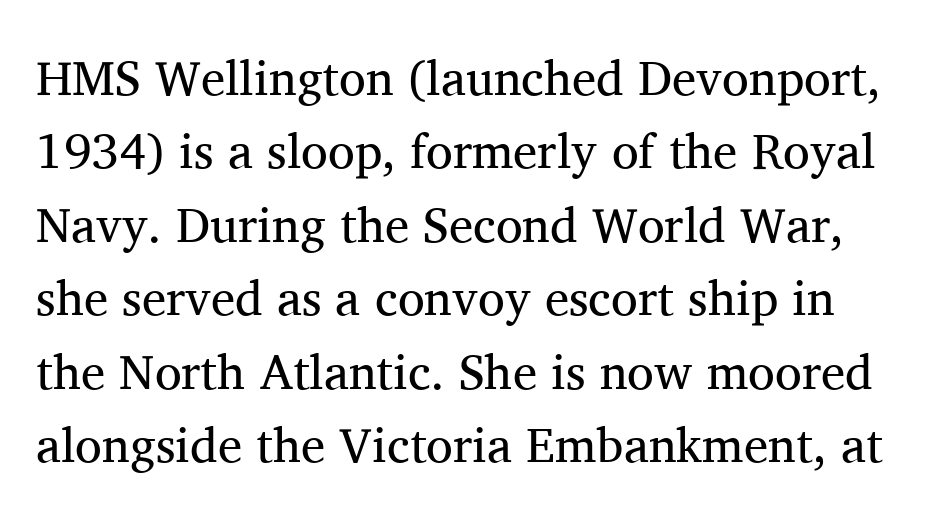
The image shows 49 px regular-weight serif type, upright; set normal line spacing (1.5x), normal letter spacing, not underlined; medium stroke contrast and a medium x-height.
